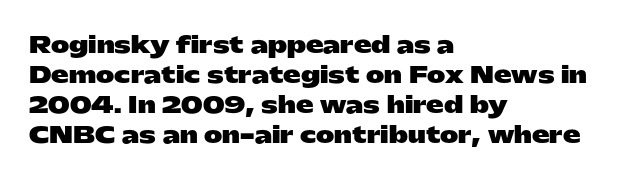
The image shows 22 px bold type, upright; set left-aligned, normal line spacing (1.36x), normal letter spacing, not underlined.
